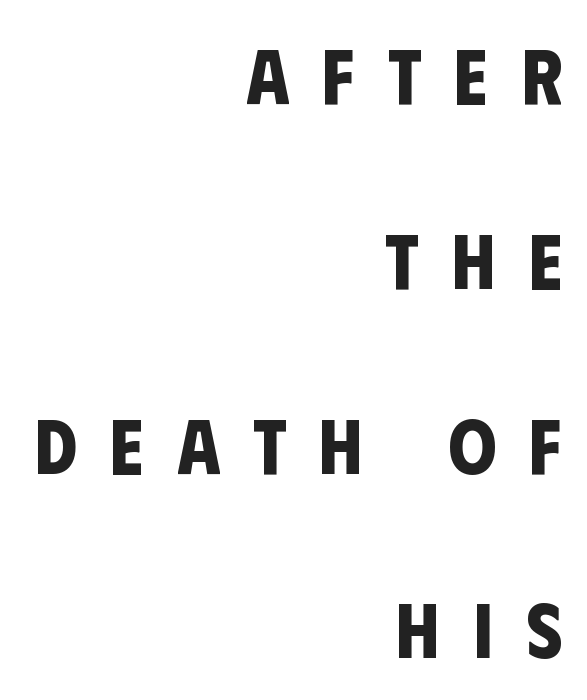
Q: Is the text bold? A: Yes.
Q: Is the typeface a serif or a sans-serif typeface? A: Sans-serif.
Q: Is the text underlined? A: No.
Q: How is the paragraph aligned? A: Right-aligned.
Q: Is the spacing between letters normal or unusually wide? A: Unusually wide.
Q: Is the spacing between lines tight, normal or loose? A: Loose.
Q: Width (condensed, normal, or wide)? A: Condensed.
Q: Stroke contrast? A: Low.
Q: x-height? A: Large.
Q: Monospaced? A: No.
